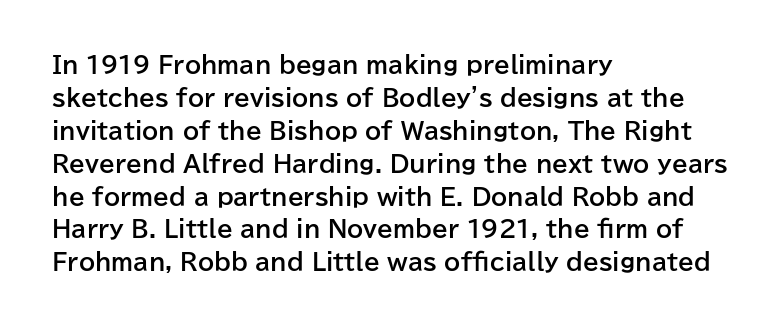
{"italic": "no", "bold": "yes", "underline": "no", "align": "left", "line_spacing": "normal", "line_spacing_ratio": 1.43, "letter_spacing": "normal", "letter_spacing_em": 0.0, "glyph_px": 23}
